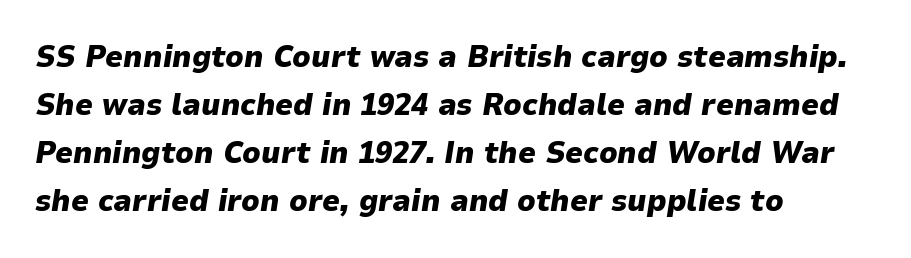
The image shows 31 px heavy type, italic (leaning right); set left-aligned, normal line spacing (1.55x), normal letter spacing, not underlined; low stroke contrast and a medium x-height.
